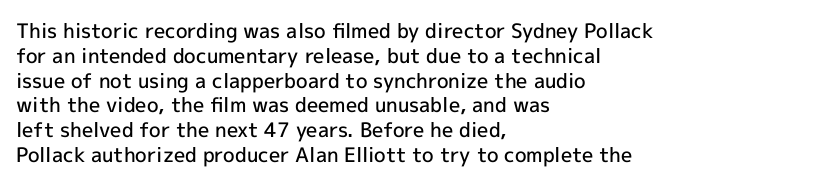
{"italic": "no", "bold": "semi", "underline": "no", "align": "left", "line_spacing_ratio": 1.24, "letter_spacing": "normal", "letter_spacing_em": 0.0, "glyph_px": 20}
